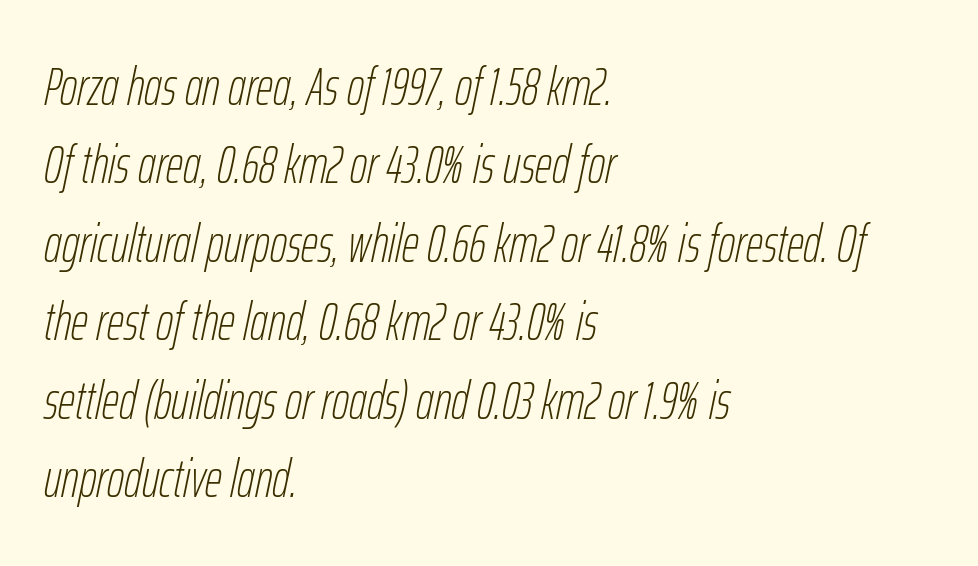
Q: Is the text bold? A: No.
Q: Is the text italic (slanted)? A: Yes, it leans right by about 12 degrees.
Q: Is the text underlined? A: No.
Q: How is the paragraph aligned? A: Left-aligned.
Q: Is the spacing between letters normal or unusually wide? A: Normal.
Q: Is the spacing between lines tight, normal or loose? A: Normal.
Q: Width (condensed, normal, or wide)? A: Condensed.
Q: Stroke contrast? A: Low.
Q: x-height? A: Medium.
Q: Monospaced? A: No.
